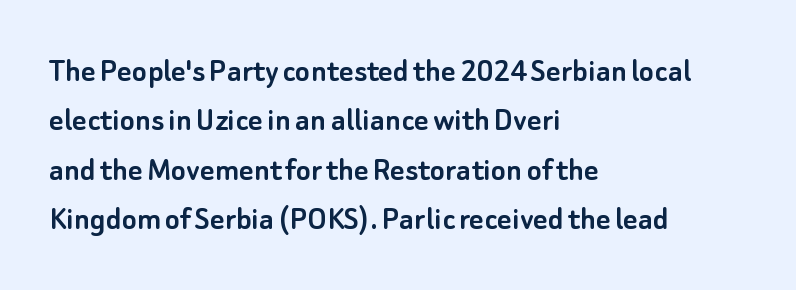
Q: Is the text italic (slanted)? A: No, it is upright.
Q: Is the typeface a serif or a sans-serif typeface? A: Sans-serif.
Q: Is the text underlined? A: No.
Q: How is the paragraph aligned? A: Left-aligned.
Q: Is the spacing between letters normal or unusually wide? A: Normal.
Q: Is the spacing between lines tight, normal or loose? A: Normal.
Q: Width (condensed, normal, or wide)? A: Normal.
Q: Stroke contrast? A: Low.
Q: x-height? A: Small.
Q: Monospaced? A: No.
